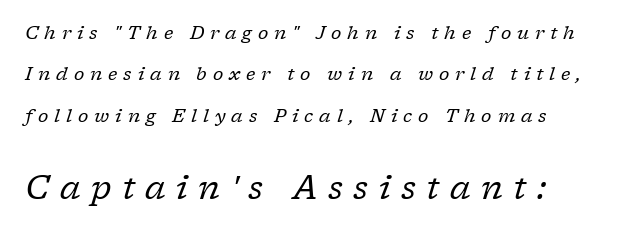
{"serif": "yes", "italic": "yes", "lean": "right", "slant_degrees": 17, "bold": "no", "weight": "regular", "width": "normal", "stroke_contrast": "low", "x_height": "medium", "monospaced": "no", "underline": "no", "line_spacing": "loose", "line_spacing_ratio": 2.3, "letter_spacing": "wide", "letter_spacing_em": 0.33, "larger_block": "second", "size_ratio": 1.78, "glyph_px": 32}
